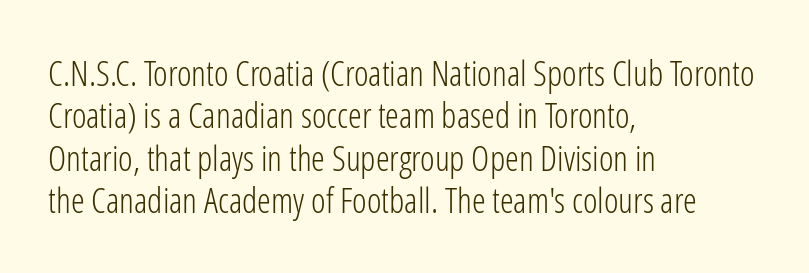
The image shows 35 px light, condensed sans-serif type, upright; set left-aligned, line spacing 1.21x, normal letter spacing, not underlined; low stroke contrast and a medium x-height.
